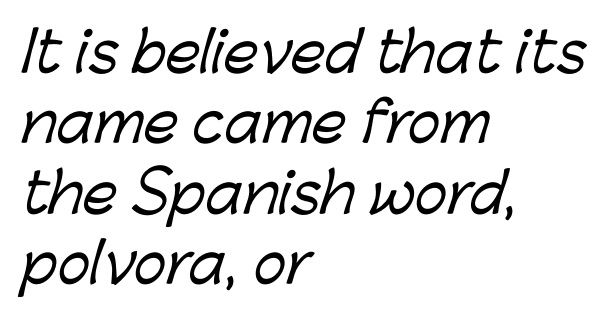
{"serif": "no", "width": "normal", "stroke_contrast": "low", "x_height": "medium", "monospaced": "no", "underline": "no", "align": "left", "line_spacing": "normal", "line_spacing_ratio": 1.28, "letter_spacing": "normal", "letter_spacing_em": 0.0, "glyph_px": 55}
